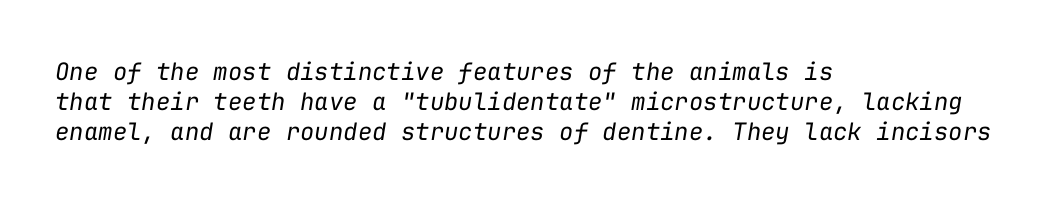
Check under the words: just untouched page. Compared with ordinary roman type, these characters are visibly tilted. One glance says typical: line gaps are just what's usual. Weight: in the light-to-regular range. Left-aligned paragraph, ragged on the right.
